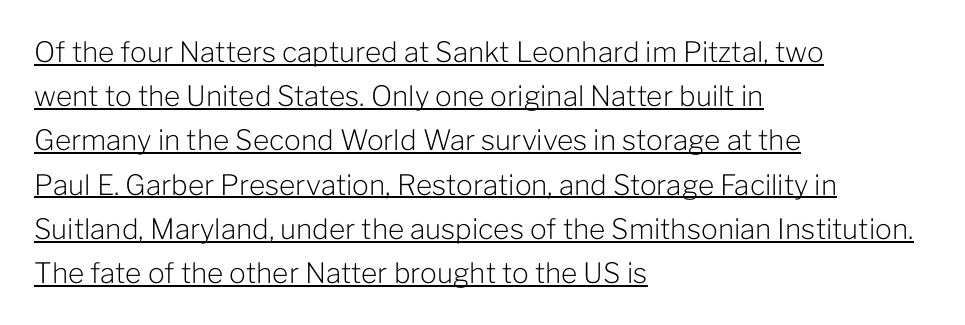
The image shows 28 px light sans-serif type, upright; set left-aligned, normal line spacing (1.58x), normal letter spacing, underlined; low stroke contrast and a medium x-height.
